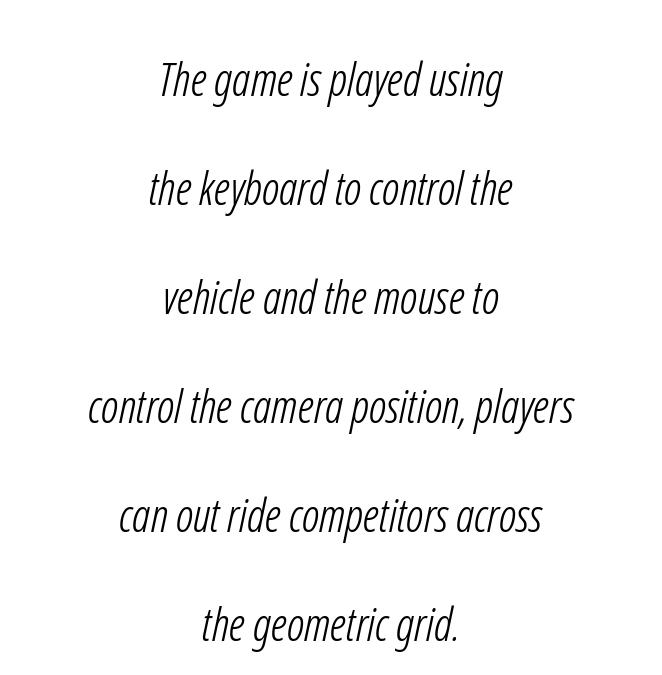
Q: Is the text bold? A: No.
Q: Is the typeface a serif or a sans-serif typeface? A: Sans-serif.
Q: Is the text underlined? A: No.
Q: How is the paragraph aligned? A: Centered.
Q: Is the spacing between letters normal or unusually wide? A: Normal.
Q: Is the spacing between lines tight, normal or loose? A: Loose.
Q: Width (condensed, normal, or wide)? A: Condensed.
Q: Stroke contrast? A: Low.
Q: x-height? A: Medium.
Q: Monospaced? A: No.
